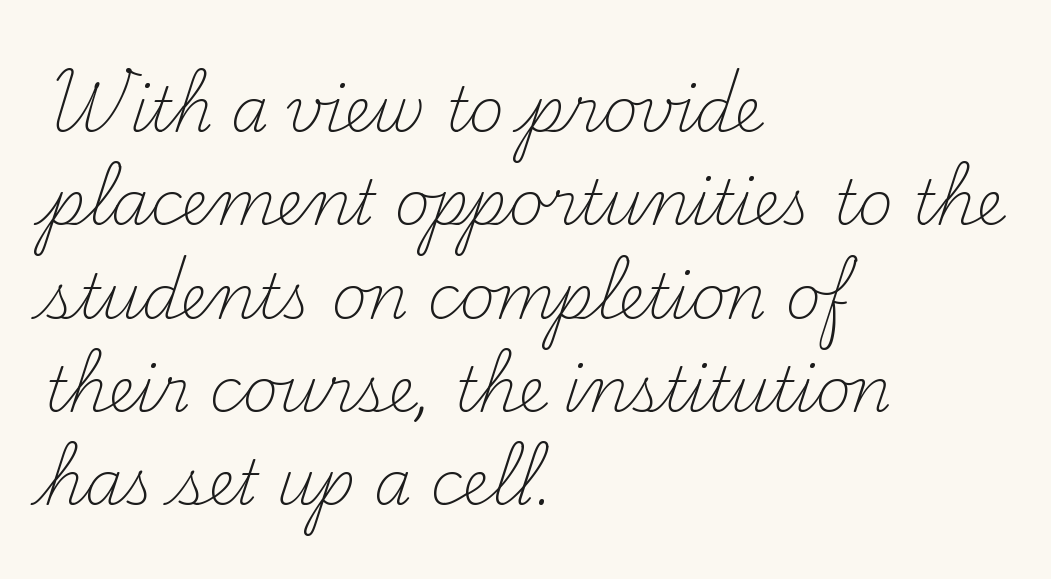
The image shows 61 px light type; set left-aligned, normal line spacing (1.53x), normal letter spacing, not underlined; medium stroke contrast and a small x-height.
